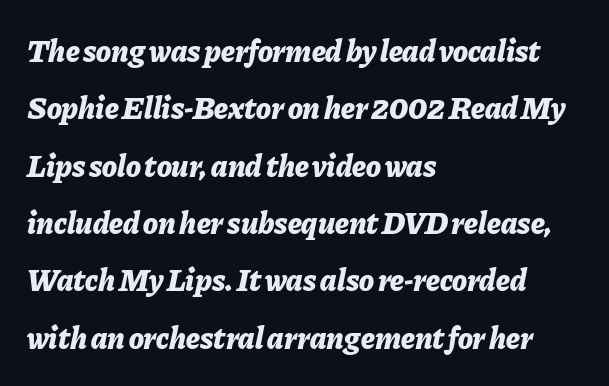
{"italic": "yes", "lean": "right", "slant_degrees": 11, "bold": "yes", "weight": "bold", "width": "normal", "stroke_contrast": "low", "x_height": "medium", "monospaced": "no", "underline": "no", "align": "left", "line_spacing_ratio": 1.85, "letter_spacing": "normal", "letter_spacing_em": 0.0, "glyph_px": 31}
